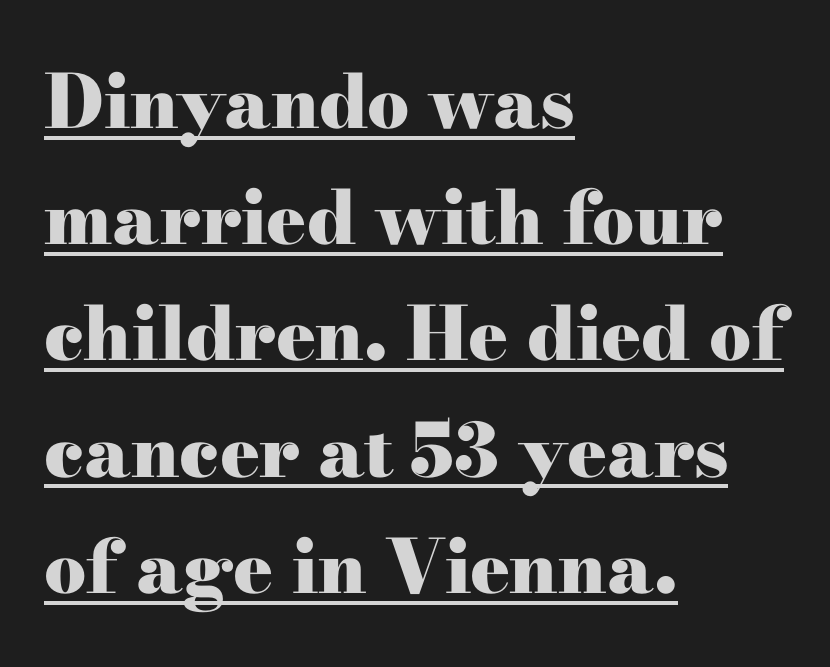
{"serif": "yes", "italic": "no", "bold": "yes", "weight": "heavy", "width": "wide", "stroke_contrast": "high", "x_height": "small", "monospaced": "no", "underline": "yes", "align": "left", "line_spacing": "normal", "line_spacing_ratio": 1.57, "letter_spacing": "normal", "letter_spacing_em": 0.0, "glyph_px": 74}
